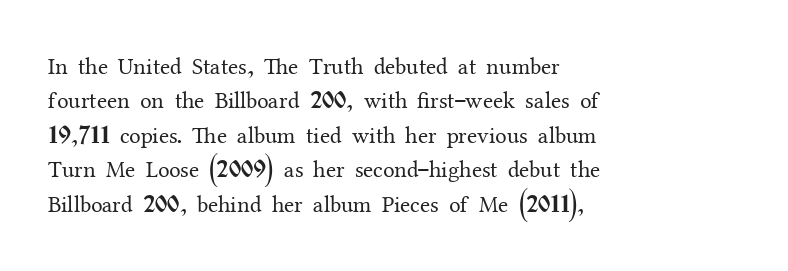
{"italic": "no", "bold": "no", "underline": "no", "align": "left", "line_spacing": "normal", "line_spacing_ratio": 1.5, "letter_spacing": "normal", "letter_spacing_em": 0.0, "glyph_px": 23}
